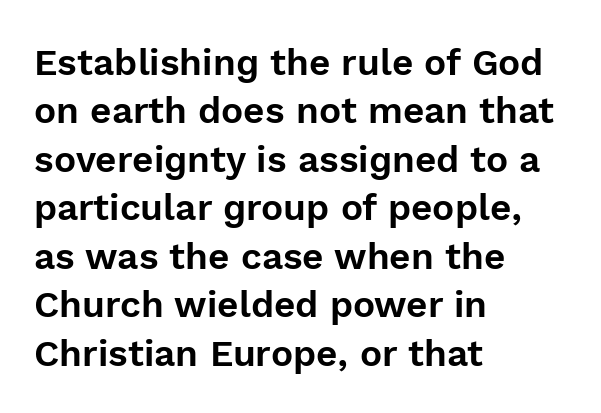
A clean baseline with only descenders dipping below it. The rows are spaced the way most documents space them. Look at the bottom of the vertical strokes: they stop flat, with no serifs. Where is the straight margin? On the left. Glyph-to-glyph distance matches everyday printed text. The letters advance in unequal steps, a hallmark of proportional type.
